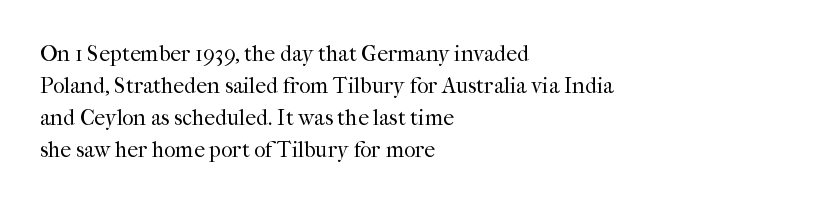
This sample uses an upright cut, with every glyph sitting square on the baseline. Check the space under the baseline: it is left empty. These lines are set flush left with a ragged right edge. Weight: not bold — regular or lighter.
